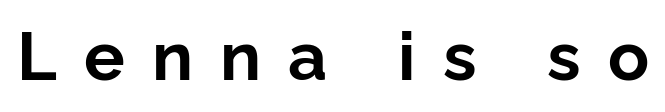
This sample has the flowing, uneven cadence of proportional lettering. Descenders hang freely into open space. Ascenders rise straight up at ninety degrees. A sans-serif font was chosen for this passage.
